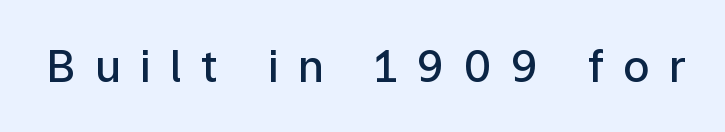
The image shows 44 px semibold sans-serif type, upright; set unusually wide letter spacing (+0.44 em), not underlined; low stroke contrast and a medium x-height.
